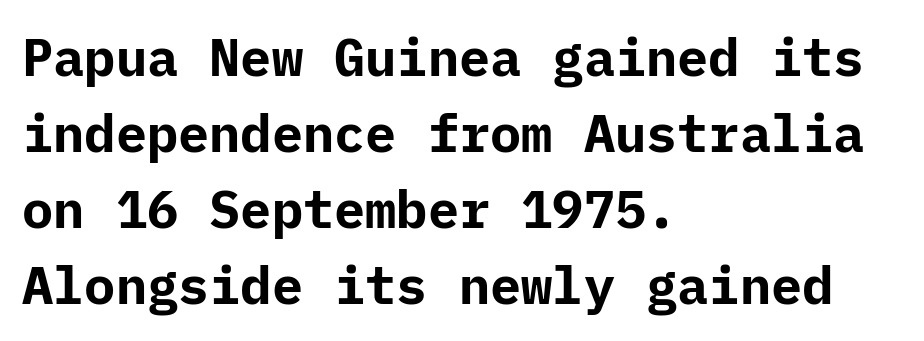
Every stem runs plumb, perpendicular to the baseline. The face used here is rendered with its standard letterfit. Letters rest on an invisible, unmarked baseline. I'd call this a sans setting — the letters go barefoot.
